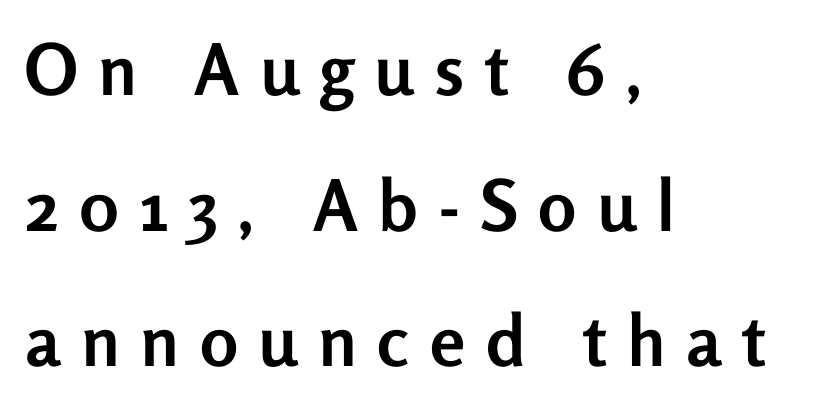
The image shows 71 px semibold sans-serif type, upright; set left-aligned, loose line spacing (1.91x), unusually wide letter spacing (+0.29 em), not underlined; low stroke contrast and a medium x-height.
